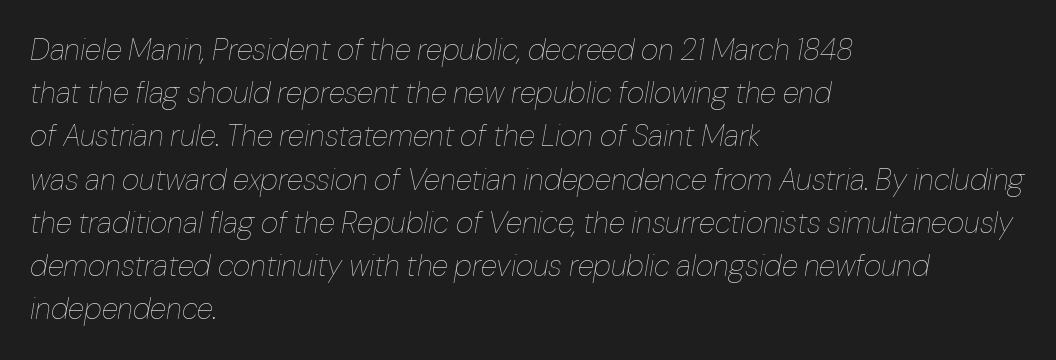
The image shows 30 px thin type, italic (leaning right); set left-aligned, normal line spacing (1.44x), normal letter spacing, not underlined; low stroke contrast and a medium x-height.
